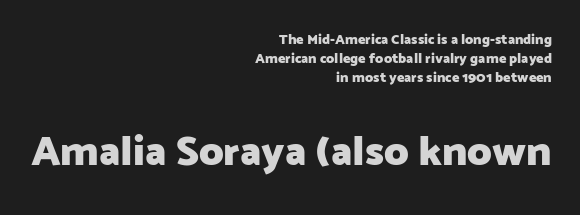
Each letter keeps its own natural width here, so spacing adapts to shape. Honestly, the letter spacing is just normal — you wouldn't notice it. The strokes are fattened all the way to bold. Does the copy run flush right? Yes — the right margin is perfectly even. This sample keeps an unexceptional amount of space between lines.
